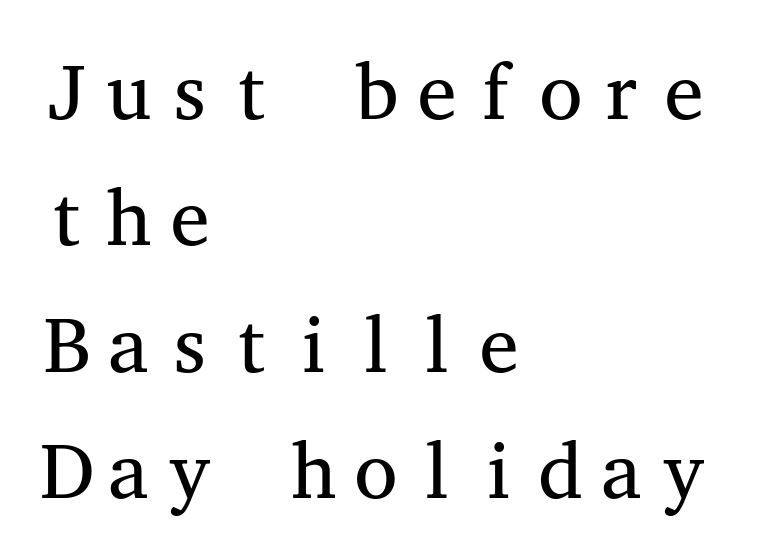
Monospaced: the letters line up in strict vertical columns. Posture: straight, roman, zero tilt. Typographically, this falls in the serif category. Layout note: lines flush left. Underline: absent. The tracking reads as untouched default to a designer's eye.
